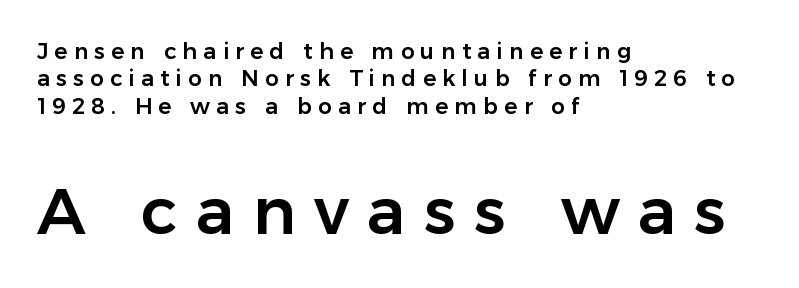
The image shows 65 px sans-serif type, upright; set left-aligned, line spacing 1.24x, unusually wide letter spacing (+0.28 em), not underlined; the second (bottom) block is 2.95x larger; low stroke contrast and a medium x-height.
